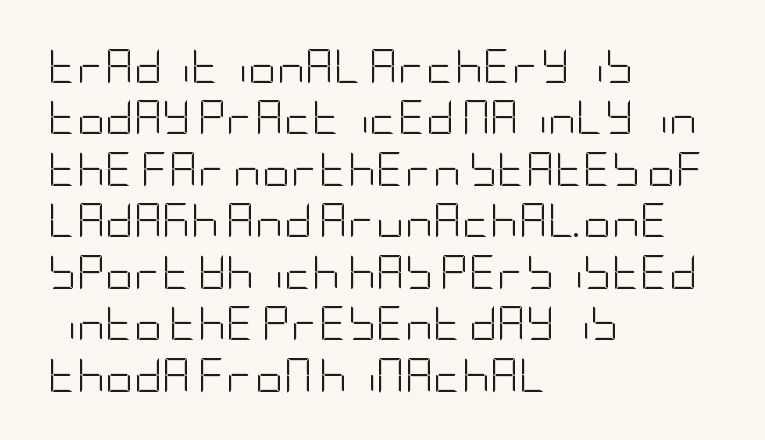
Q: Is the text bold? A: No.
Q: Is the text italic (slanted)? A: No, it is upright.
Q: Is the typeface a serif or a sans-serif typeface? A: Sans-serif.
Q: Is the text underlined? A: No.
Q: How is the paragraph aligned? A: Left-aligned.
Q: Is the spacing between letters normal or unusually wide? A: Normal.
Q: Is the spacing between lines tight, normal or loose? A: Normal.
Q: Width (condensed, normal, or wide)? A: Condensed.
Q: Stroke contrast? A: Low.
Q: x-height? A: Large.
